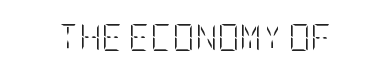
The image shows 27 px text type, upright; set normal letter spacing, not underlined.
